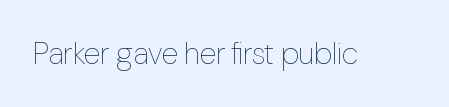
Stem width sits at or under what a default text font uses. Each row of text sits above clean, open space. Proportional: the letters do not fall into vertical columns. The line texture is even and compact thanks to regular tracking. Notice how the stems are strictly vertical — no italics here.
